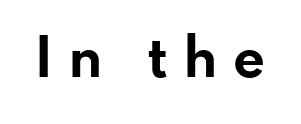
{"serif": "no", "italic": "no", "bold": "yes", "weight": "bold", "width": "wide", "stroke_contrast": "low", "x_height": "small", "monospaced": "no", "underline": "no", "letter_spacing": "wide", "letter_spacing_em": 0.3, "glyph_px": 50}
